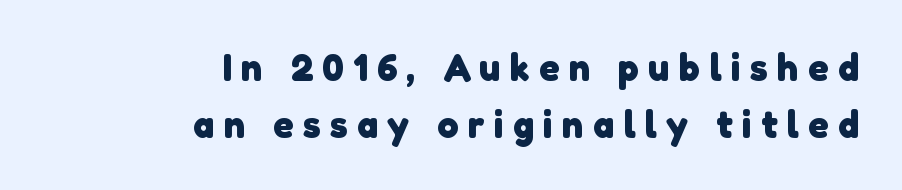
Q: Is the text bold? A: Yes.
Q: Is the typeface a serif or a sans-serif typeface? A: Sans-serif.
Q: Is the text underlined? A: No.
Q: How is the paragraph aligned? A: Right-aligned.
Q: Is the spacing between letters normal or unusually wide? A: Unusually wide.
Q: Is the spacing between lines tight, normal or loose? A: Normal.
Q: Width (condensed, normal, or wide)? A: Normal.
Q: Stroke contrast? A: Low.
Q: x-height? A: Medium.
Q: Monospaced? A: No.
